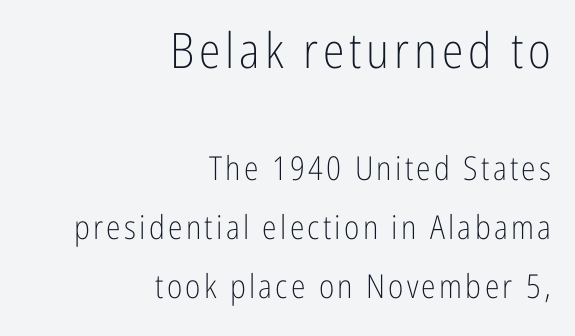
Q: Is the text bold? A: No.
Q: Is the text italic (slanted)? A: No, it is upright.
Q: Is the typeface a serif or a sans-serif typeface? A: Sans-serif.
Q: Is the text underlined? A: No.
Q: How is the paragraph aligned? A: Right-aligned.
Q: Which block of text is set in a larger size, the first (top) or the second (bottom)? A: The first (top) one.
Q: Width (condensed, normal, or wide)? A: Condensed.
Q: Stroke contrast? A: Low.
Q: x-height? A: Medium.
Q: Monospaced? A: No.
